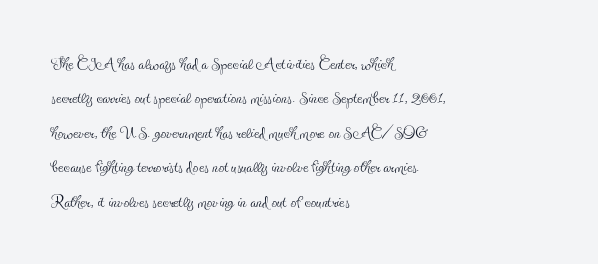
The image shows 23 px text type; set left-aligned, normal line spacing (1.5x), normal letter spacing, not underlined.
